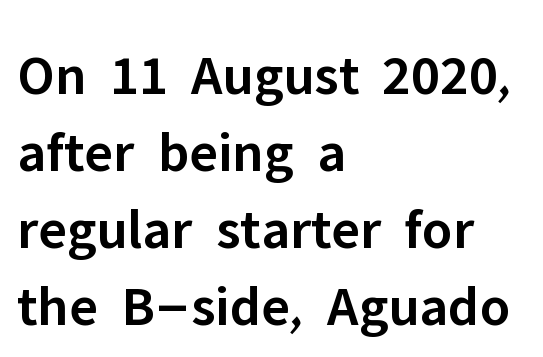
The image shows 58 px semibold sans-serif type, upright; set left-aligned, normal line spacing (1.33x), normal letter spacing, not underlined; low stroke contrast and a medium x-height.
